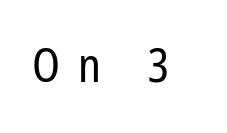
Note the varied advance widths — an 'i' is clearly narrower than an 'm'. There is plenty of visible air inserted between adjacent glyphs. Has an underline been added? It has not. Letterform terminals end flat and unadorned throughout the passage. This sample uses an upright cut, with every glyph sitting square on the baseline. No heavy texture on the line: the type isn't bold.
